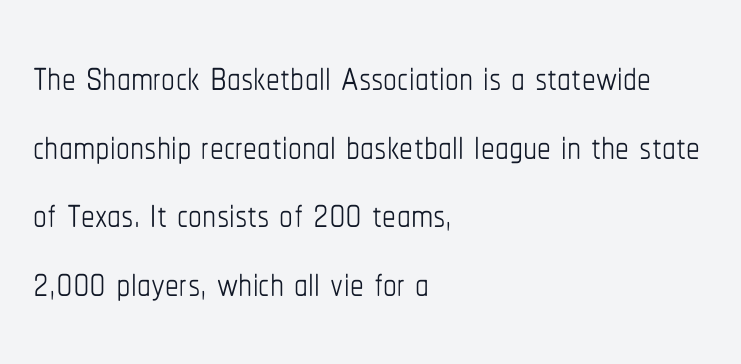
The image shows 55 px thin, condensed type, upright; set left-aligned, normal line spacing (1.25x), normal letter spacing, not underlined; low stroke contrast and a medium x-height.
